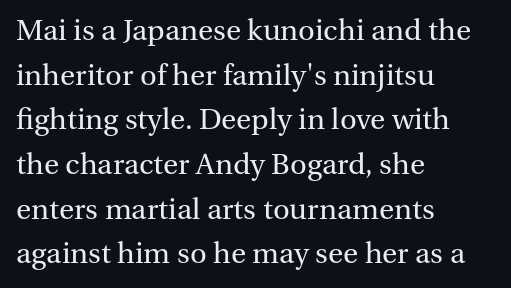
Tracking here is standard; glyphs follow each other at the usual distance. The characters display serif detailing at their extremities. Has an underline been added? It has not. Every character sits straight up, as roman type does. Baseline-to-baseline distance is the conventional proportion of letter height.
